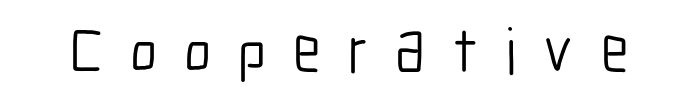
The words here are not underlined. The characters display no serif detailing; their extremities are plain. Stroke thickness stays within the range of a standard reading face or lighter. The letters stand straight up with perfectly vertical stems. Is this a fixed-width face? No — the glyphs have proportional, varying widths. This rendering widens character spacing well past its baseline value.
